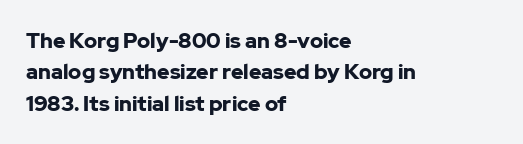
{"italic": "no", "bold": "yes", "underline": "no", "align": "left", "line_spacing": "normal", "line_spacing_ratio": 1.49, "letter_spacing": "normal", "letter_spacing_em": 0.0, "glyph_px": 21}
